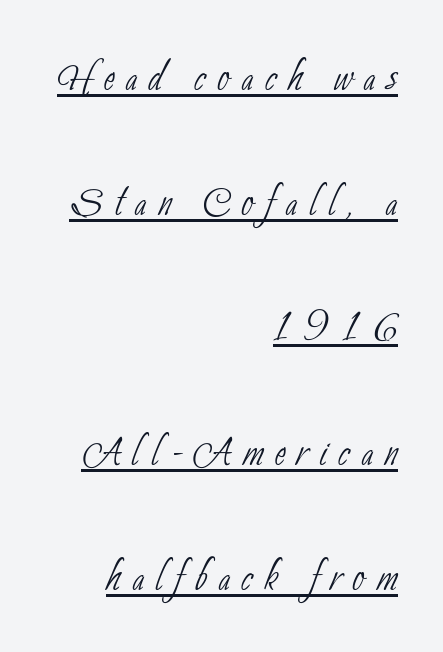
The image shows 53 px thin, condensed sans-serif type; set right-aligned, loose line spacing (2.36x), unusually wide letter spacing (+0.22 em), underlined; low stroke contrast and a small x-height.
